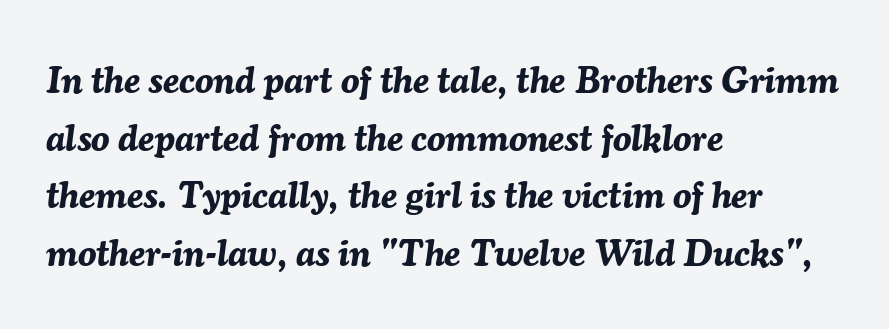
The image shows 37 px bold type, italic (leaning right); set left-aligned, normal line spacing (1.56x), normal letter spacing, not underlined; medium stroke contrast and a medium x-height.
